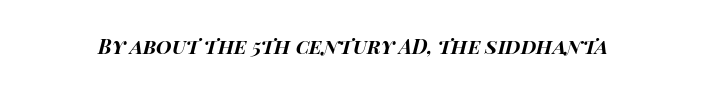
Set as a true bold cut, around the 700 mark. Any mark beneath the type? The region is blank. Characters follow at the spacing the type designer built in. When letters slant like this, we call the style italic.
